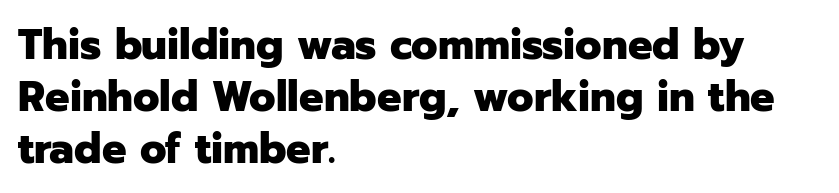
{"serif": "no", "italic": "no", "bold": "yes", "weight": "heavy", "width": "normal", "stroke_contrast": "low", "x_height": "medium", "monospaced": "no", "underline": "no", "align": "left", "line_spacing_ratio": 1.21, "letter_spacing": "normal", "letter_spacing_em": 0.0, "glyph_px": 43}
